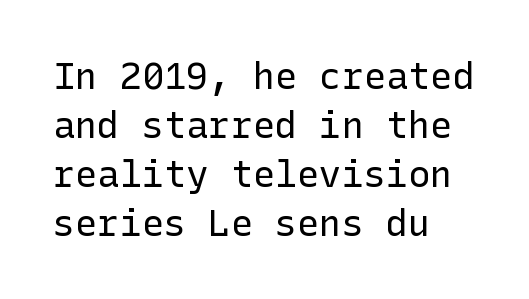
{"serif": "no", "italic": "no", "bold": "no", "weight": "regular", "width": "normal", "stroke_contrast": "low", "x_height": "medium", "underline": "no", "align": "left", "line_spacing": "normal", "line_spacing_ratio": 1.32, "letter_spacing": "normal", "letter_spacing_em": 0.0, "glyph_px": 37}
